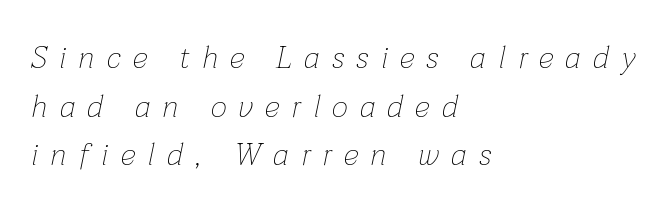
The compositor pushed each line to the left boundary. The line texture is sparse and dotted thanks to wide tracking. Underlining? Definitely not there. Whoever set this chose a conventional vertical rhythm. Designer's note — italics engaged. Weight: not bold — regular or lighter.
